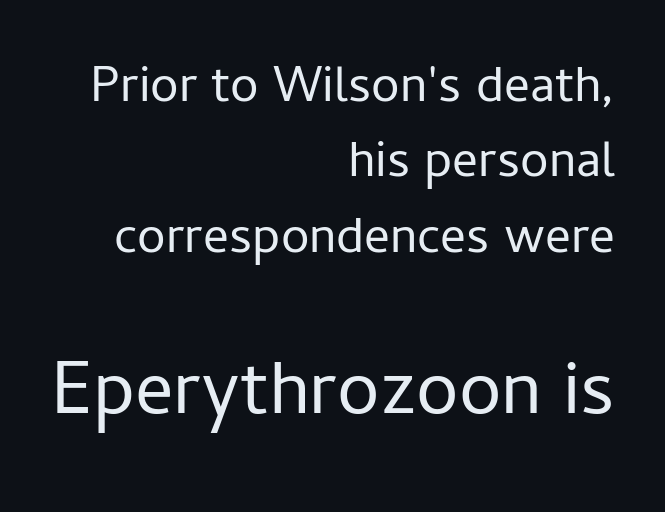
Q: Is the text bold? A: No.
Q: Is the text italic (slanted)? A: No, it is upright.
Q: Is the typeface a serif or a sans-serif typeface? A: Sans-serif.
Q: Is the text underlined? A: No.
Q: How is the paragraph aligned? A: Right-aligned.
Q: Is the spacing between letters normal or unusually wide? A: Normal.
Q: Is the spacing between lines tight, normal or loose? A: Normal.
Q: Which block of text is set in a larger size, the first (top) or the second (bottom)? A: The second (bottom) one.
Q: Width (condensed, normal, or wide)? A: Normal.
Q: Stroke contrast? A: Low.
Q: x-height? A: Medium.
Q: Monospaced? A: No.
